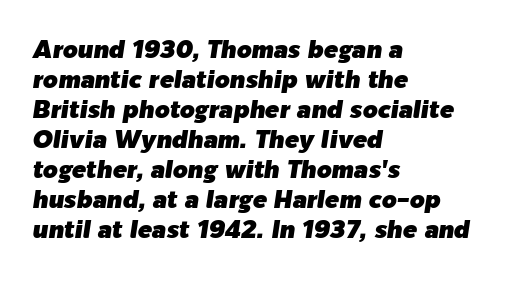
The image shows 24 px text type, italic (leaning right); set left-aligned, normal line spacing (1.25x), normal letter spacing, not underlined.
